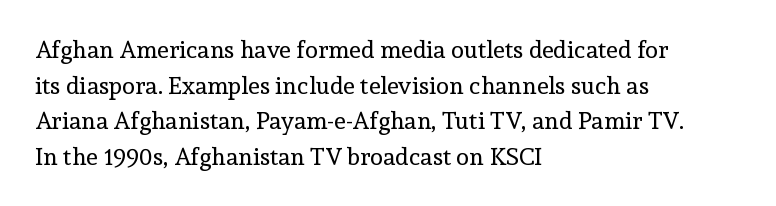
Q: Is the text bold? A: No.
Q: Is the text italic (slanted)? A: No, it is upright.
Q: Is the text underlined? A: No.
Q: How is the paragraph aligned? A: Left-aligned.
Q: Is the spacing between letters normal or unusually wide? A: Normal.
Q: Is the spacing between lines tight, normal or loose? A: Normal.
